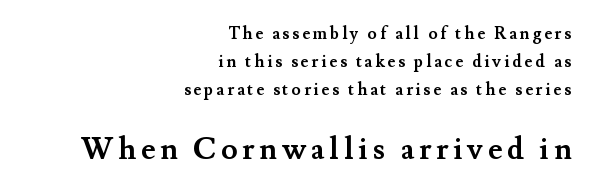
{"serif": "yes", "italic": "no", "bold": "yes", "weight": "semibold", "width": "normal", "stroke_contrast": "medium", "x_height": "small", "monospaced": "no", "underline": "no", "align": "right", "line_spacing": "normal", "line_spacing_ratio": 1.64, "larger_block": "second", "size_ratio": 1.76, "glyph_px": 30}
